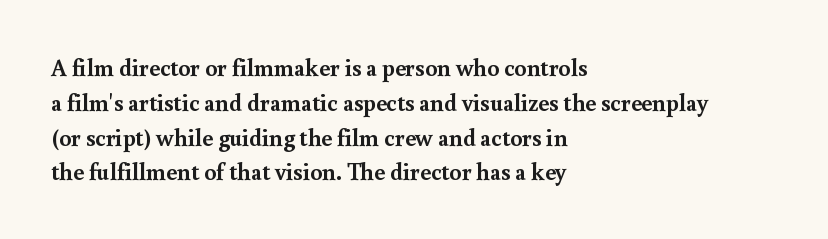
The image shows 24 px bold type, upright; set left-aligned, normal line spacing (1.45x), normal letter spacing, not underlined.
